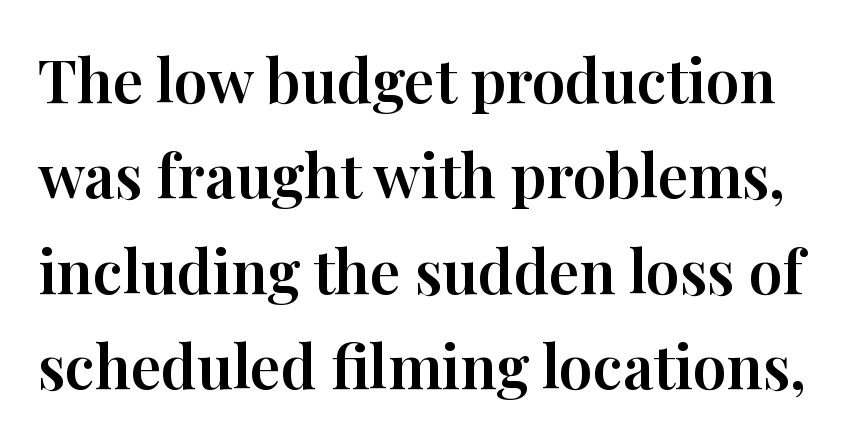
The typeface chosen for these lines features serifs. A typesetter would call this proportional, since set widths differ per character. Ordinary non-slanted type is in use. Words float on clear page, feet unadorned.
